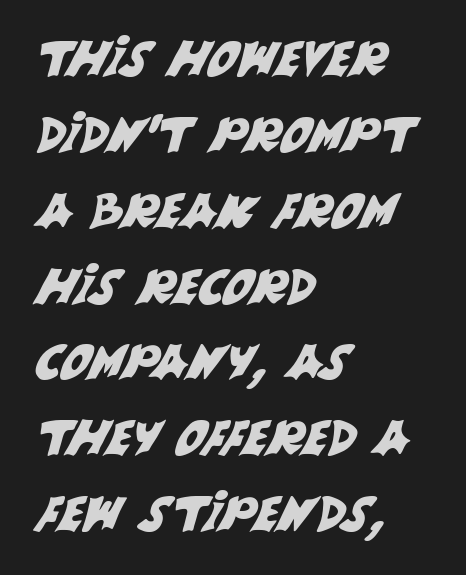
The image shows 48 px sans-serif type; set left-aligned, normal line spacing (1.58x), normal letter spacing, not underlined; medium stroke contrast and a large x-height.
